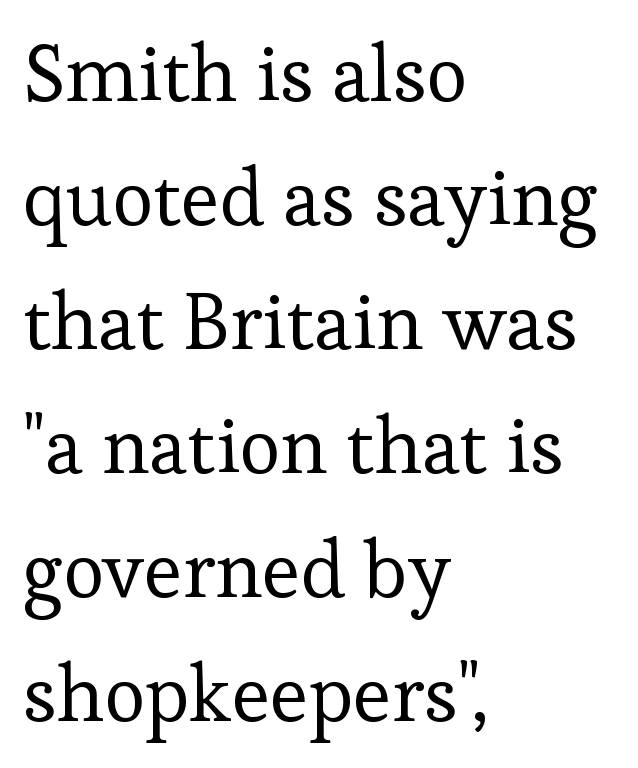
Visually the block forms a straight wall on the left and a jagged coastline on the right. Is this a fixed-width face? No — the glyphs have proportional, varying widths. The area under the type is left untouched. Observe the serifs anchoring each vertical stroke in this sample.
